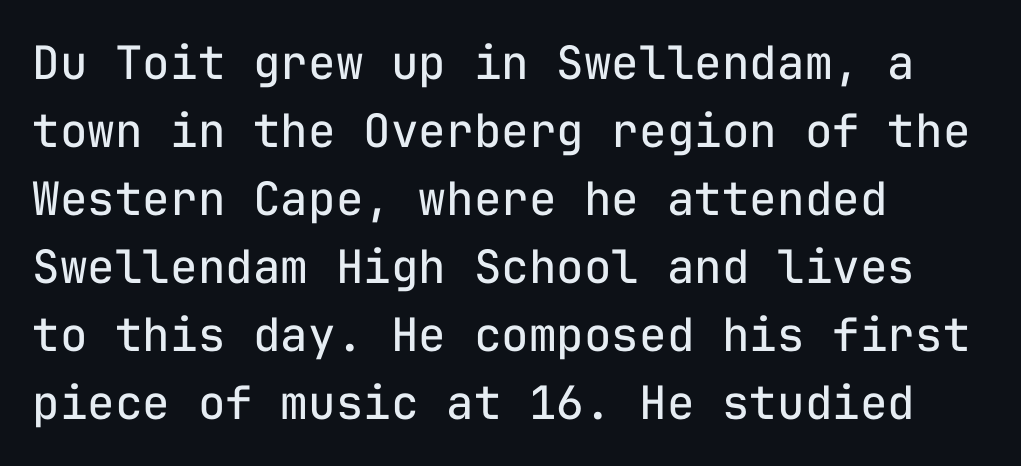
The image shows 46 px regular-weight sans-serif type, upright, monospaced; set left-aligned, normal line spacing (1.48x), normal letter spacing, not underlined; low stroke contrast and a medium x-height.
